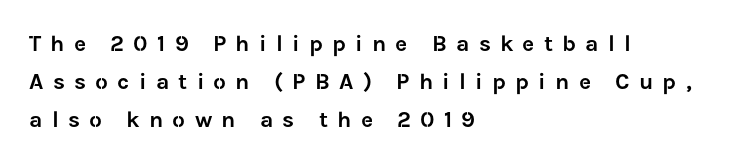
{"italic": "no", "underline": "no", "align": "left", "line_spacing": "normal", "line_spacing_ratio": 1.65, "letter_spacing": "wide", "letter_spacing_em": 0.4, "glyph_px": 23}
